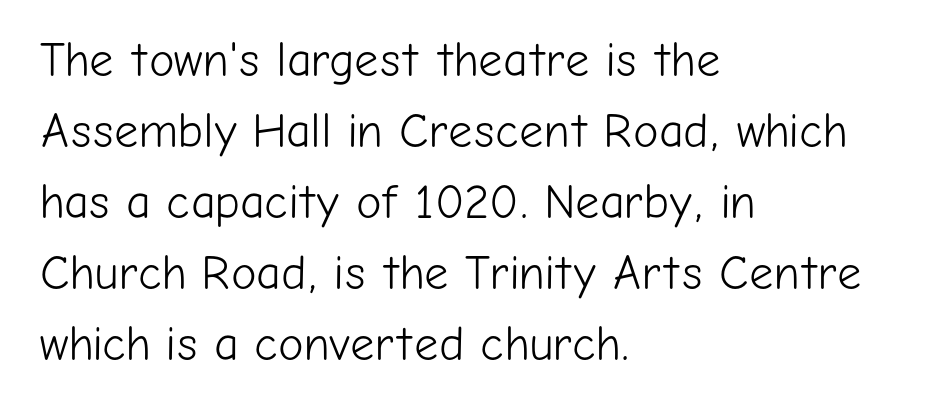
{"serif": "no", "italic": "no", "bold": "no", "weight": "light", "width": "normal", "stroke_contrast": "low", "x_height": "medium", "monospaced": "no", "underline": "no", "align": "left", "line_spacing": "normal", "line_spacing_ratio": 1.48, "letter_spacing": "normal", "letter_spacing_em": 0.0, "glyph_px": 48}
